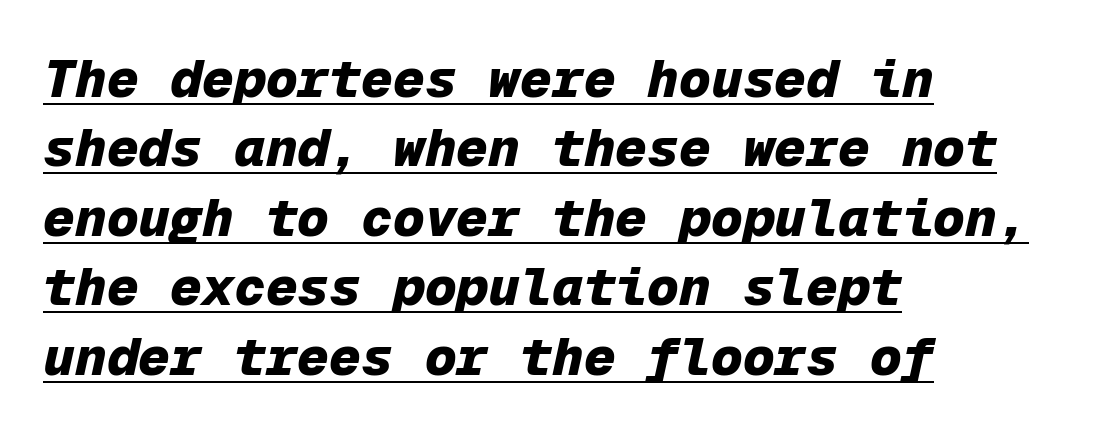
{"italic": "yes", "lean": "right", "slant_degrees": 12, "bold": "yes", "weight": "heavy", "width": "normal", "stroke_contrast": "low", "x_height": "medium", "monospaced": "yes", "underline": "yes", "align": "left", "line_spacing": "normal", "line_spacing_ratio": 1.31, "letter_spacing": "normal", "letter_spacing_em": 0.0, "glyph_px": 53}
